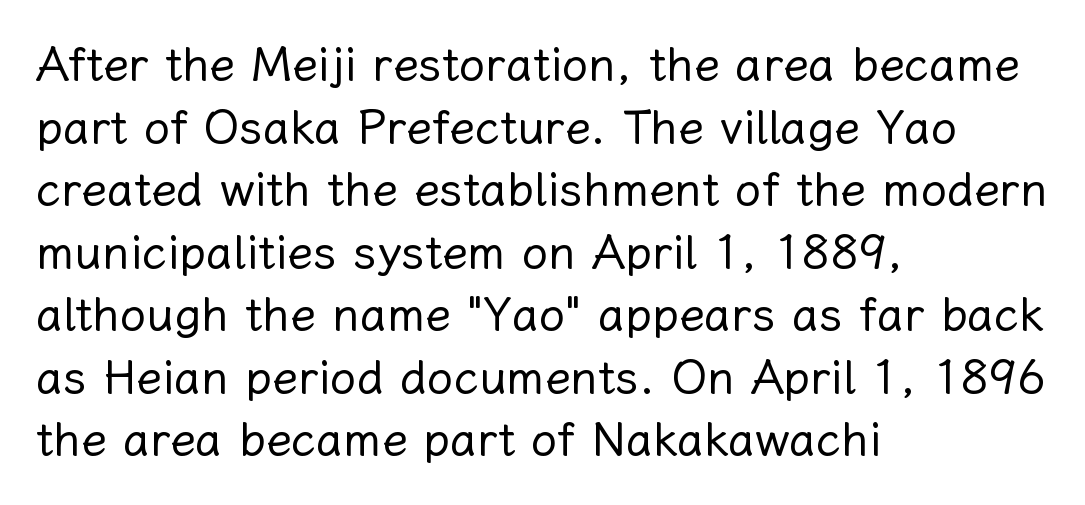
{"italic": "no", "bold": "no", "weight": "regular", "width": "normal", "stroke_contrast": "low", "x_height": "medium", "monospaced": "no", "underline": "no", "align": "left", "line_spacing": "normal", "line_spacing_ratio": 1.33, "letter_spacing": "normal", "letter_spacing_em": 0.0, "glyph_px": 47}
